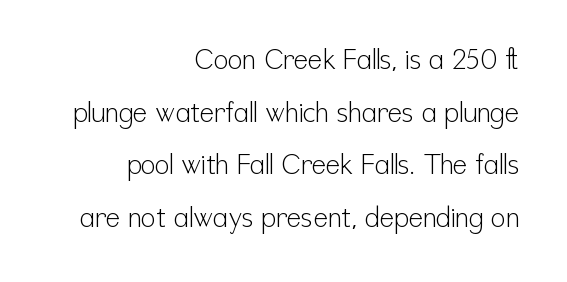
{"italic": "no", "bold": "no", "underline": "no", "align": "right", "line_spacing": "loose", "line_spacing_ratio": 1.95, "letter_spacing": "normal", "letter_spacing_em": 0.0, "glyph_px": 27}
